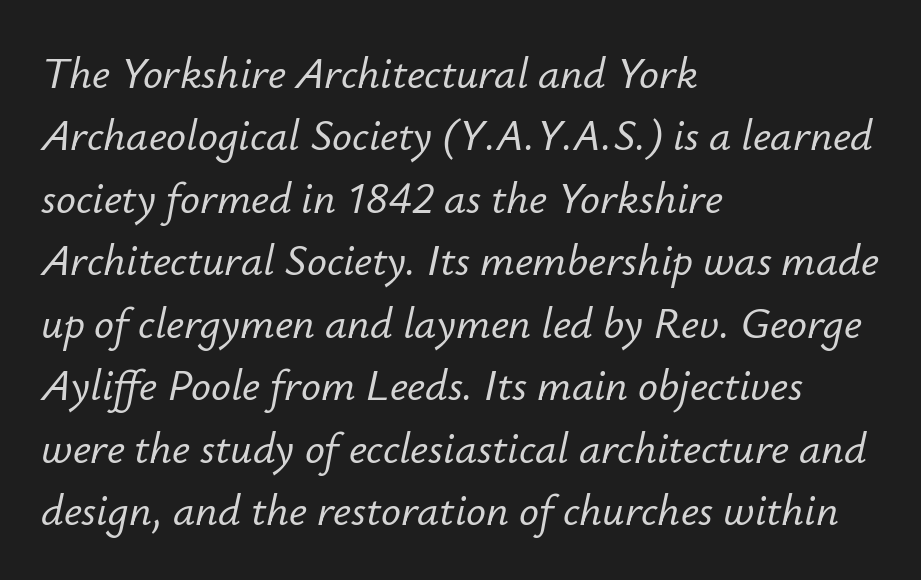
Every row of glyphs begins at an identical x-position on the left. The horizontal fit of the characters is conventional and even. Spacing verdict: proportional, widths tailored to each character. Lines of text with bare space underneath.
